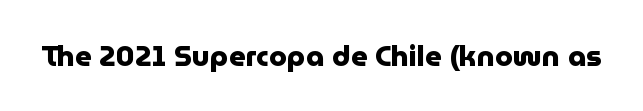
Q: Is the text bold? A: Yes.
Q: Is the text italic (slanted)? A: No, it is upright.
Q: Is the typeface a serif or a sans-serif typeface? A: Sans-serif.
Q: Is the text underlined? A: No.
Q: Is the spacing between letters normal or unusually wide? A: Normal.
Q: Width (condensed, normal, or wide)? A: Normal.
Q: Stroke contrast? A: Low.
Q: x-height? A: Medium.
Q: Monospaced? A: No.
